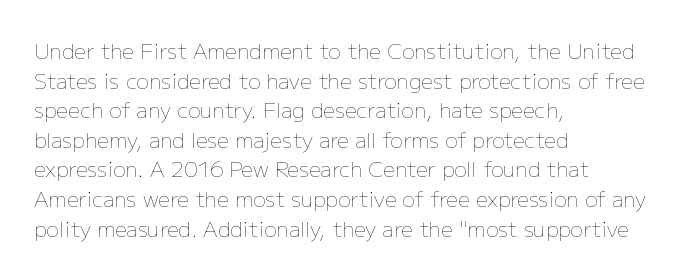
The image shows 21 px text type, upright; set left-aligned, normal line spacing (1.41x), normal letter spacing, not underlined.
